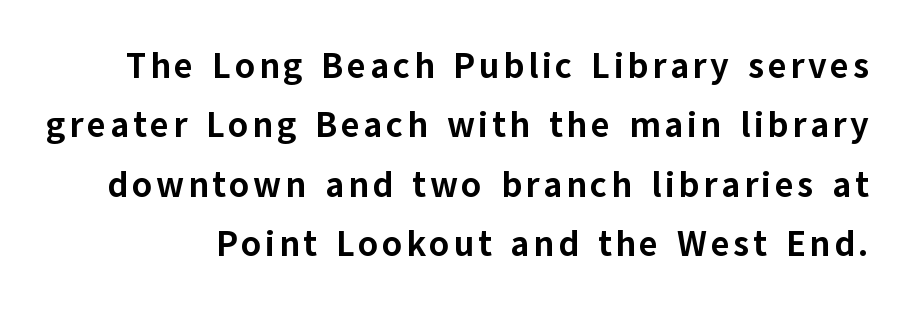
The image shows 36 px bold sans-serif type, upright; set normal line spacing (1.65x), not underlined; low stroke contrast and a medium x-height.
